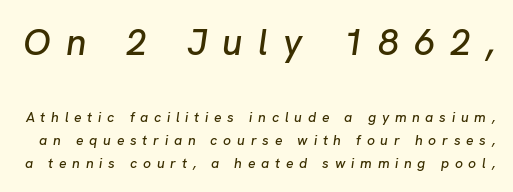
If you drew a line through each stem, it would be angled. Varying glyph widths throughout — classic text-font behaviour. Rows of type keep a routine distance in the vertical direction. A bare baseline throughout the passage. Size hierarchy here favors the leading block over the trailing one. The type is letterspaced generously, with wide tracking.
